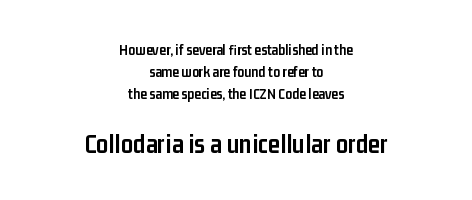
The image shows 27 px bold type, upright; set centered, normal line spacing (1.47x), normal letter spacing, not underlined; the second (bottom) block is 1.8x larger.
